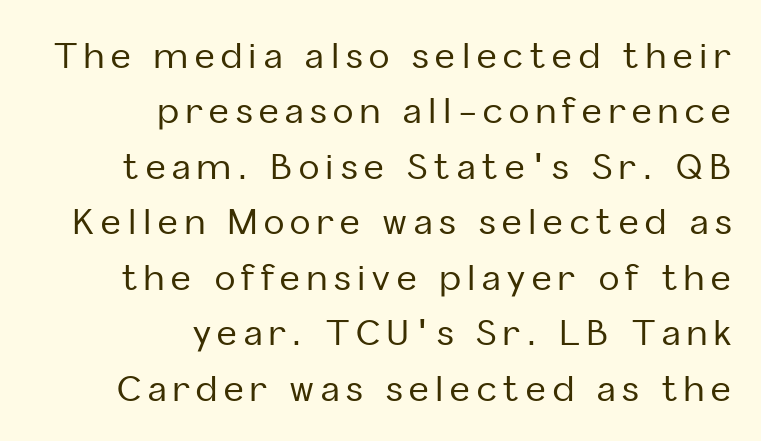
Q: Is the text italic (slanted)? A: No, it is upright.
Q: Is the typeface a serif or a sans-serif typeface? A: Sans-serif.
Q: Is the text underlined? A: No.
Q: How is the paragraph aligned? A: Right-aligned.
Q: Is the spacing between letters normal or unusually wide? A: Unusually wide.
Q: Is the spacing between lines tight, normal or loose? A: Normal.
Q: Width (condensed, normal, or wide)? A: Normal.
Q: Stroke contrast? A: Low.
Q: x-height? A: Medium.
Q: Monospaced? A: No.
